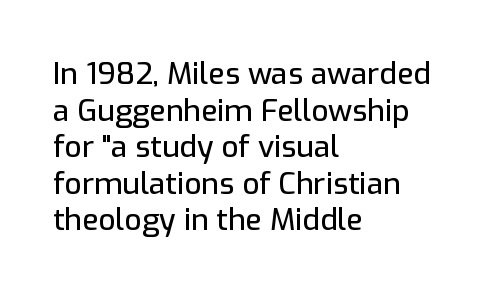
The image shows 30 px sans-serif type, upright; set left-aligned, line spacing 1.22x, normal letter spacing, not underlined; low stroke contrast and a medium x-height.
